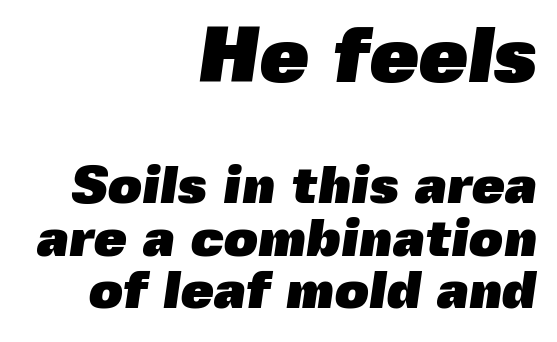
{"serif": "no", "bold": "yes", "weight": "heavy", "width": "normal", "x_height": "medium", "monospaced": "no", "underline": "no", "align": "right", "line_spacing": "tight", "line_spacing_ratio": 0.99, "letter_spacing": "normal", "letter_spacing_em": 0.0, "larger_block": "first", "size_ratio": 1.49, "glyph_px": 79}
